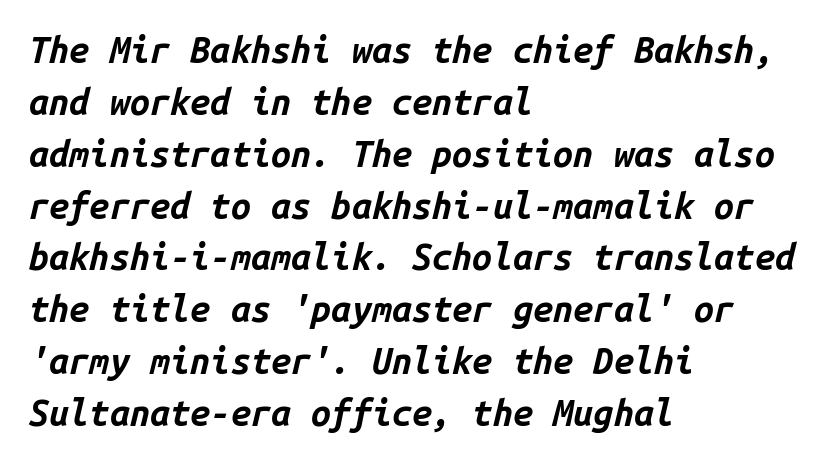
Q: Is the text bold? A: Yes.
Q: Is the text italic (slanted)? A: Yes, it leans right by about 14 degrees.
Q: Is the text underlined? A: No.
Q: How is the paragraph aligned? A: Left-aligned.
Q: Is the spacing between letters normal or unusually wide? A: Normal.
Q: Is the spacing between lines tight, normal or loose? A: Normal.
Q: Width (condensed, normal, or wide)? A: Normal.
Q: Stroke contrast? A: Low.
Q: x-height? A: Medium.
Q: Monospaced? A: Yes.
